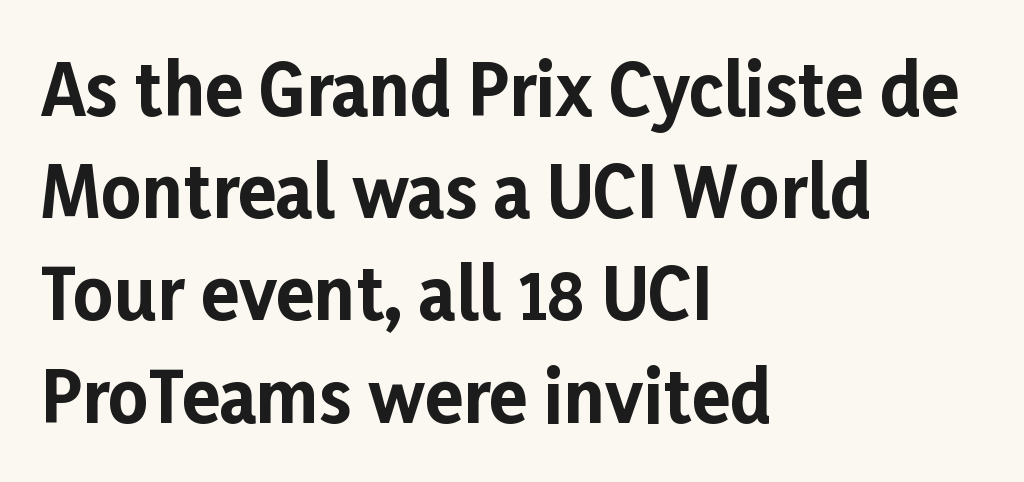
The image shows 70 px bold sans-serif type, upright; set left-aligned, normal line spacing (1.46x), normal letter spacing, not underlined; low stroke contrast and a medium x-height.
